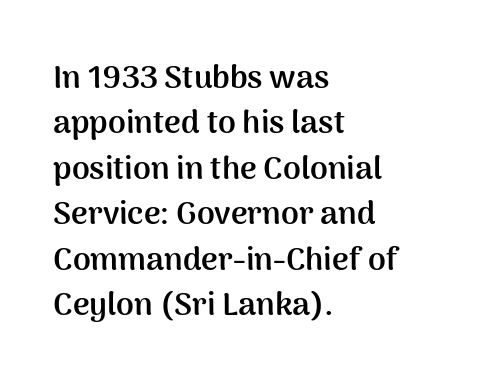
The image shows 32 px semibold sans-serif type, upright; set left-aligned, normal line spacing (1.42x), normal letter spacing, not underlined; medium stroke contrast and a medium x-height.
